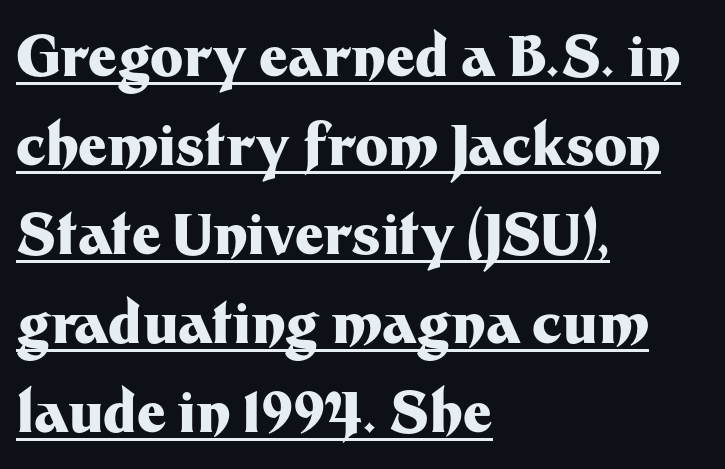
Posture: straight, roman, zero tilt. The rendering uses the underline text-decoration. Serifs: no, the terminals of the letterforms are clean. These lines stack with their left ends in a neat column. You could not count columns in this text — the font is proportionally spaced. Weight check: bold — yes, fully.
